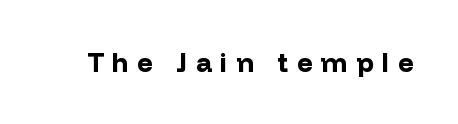
Q: Is the text bold? A: Yes.
Q: Is the text italic (slanted)? A: No, it is upright.
Q: Is the text underlined? A: No.
Q: Is the spacing between letters normal or unusually wide? A: Unusually wide.
